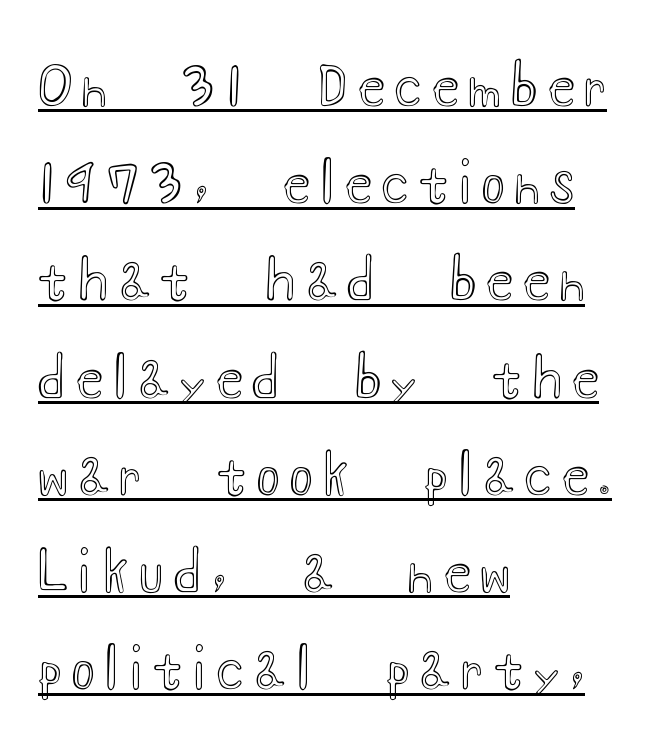
{"italic": "no", "width": "wide", "x_height": "small", "monospaced": "no", "underline": "yes", "align": "left", "line_spacing_ratio": 1.8, "letter_spacing": "wide", "letter_spacing_em": 0.2, "glyph_px": 54}
